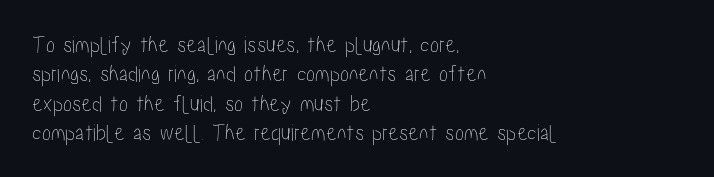
The lettering stays uniformly vertical, giving the passage a roman look. The letterforms sit shoulder to shoulder at normal distance. The setting favours the left margin, as ordinary paragraphs usually do. Decoration check: the copy has no underline.
